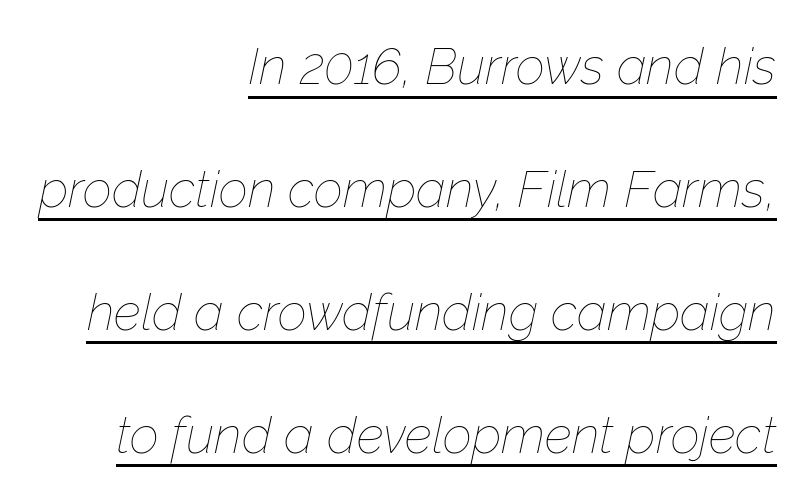
Q: Is the text bold? A: No.
Q: Is the text italic (slanted)? A: Yes, it leans right by about 12 degrees.
Q: Is the text underlined? A: Yes.
Q: How is the paragraph aligned? A: Right-aligned.
Q: Is the spacing between letters normal or unusually wide? A: Normal.
Q: Is the spacing between lines tight, normal or loose? A: Loose.
Q: Width (condensed, normal, or wide)? A: Normal.
Q: Stroke contrast? A: Low.
Q: x-height? A: Medium.
Q: Monospaced? A: No.
